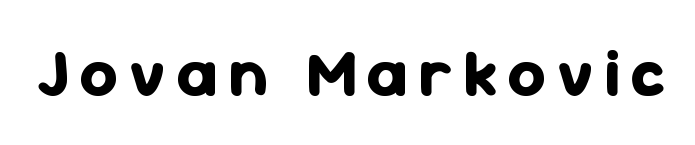
{"serif": "no", "italic": "no", "bold": "yes", "weight": "bold", "width": "normal", "stroke_contrast": "low", "x_height": "medium", "monospaced": "no", "underline": "no", "glyph_px": 67}
